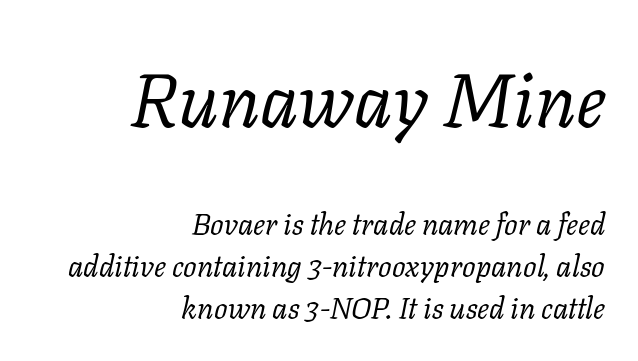
The designer gave the opening block more size than the closing block. A clean baseline with only descenders dipping below it. The text block is weighted toward the right margin, trailing off unevenly leftward. Stem width sits at or under what a default text font uses. One glance says typical: line gaps are just what's usual. These lines are composed in type with serifs.
